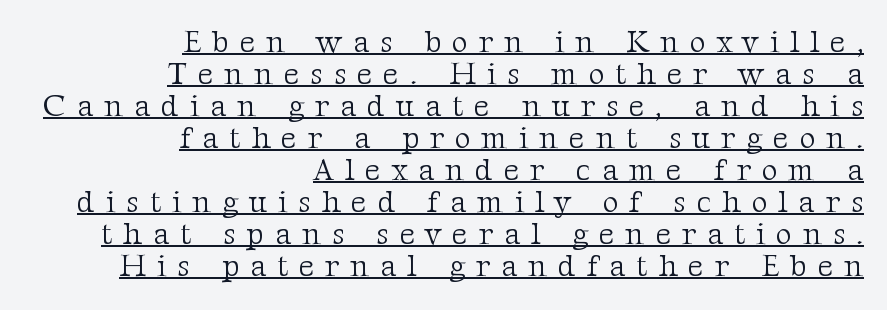
The image shows 31 px light serif type, upright; set right-aligned, tight line spacing (1.03x), unusually wide letter spacing (+0.35 em), underlined; medium stroke contrast and a medium x-height.
